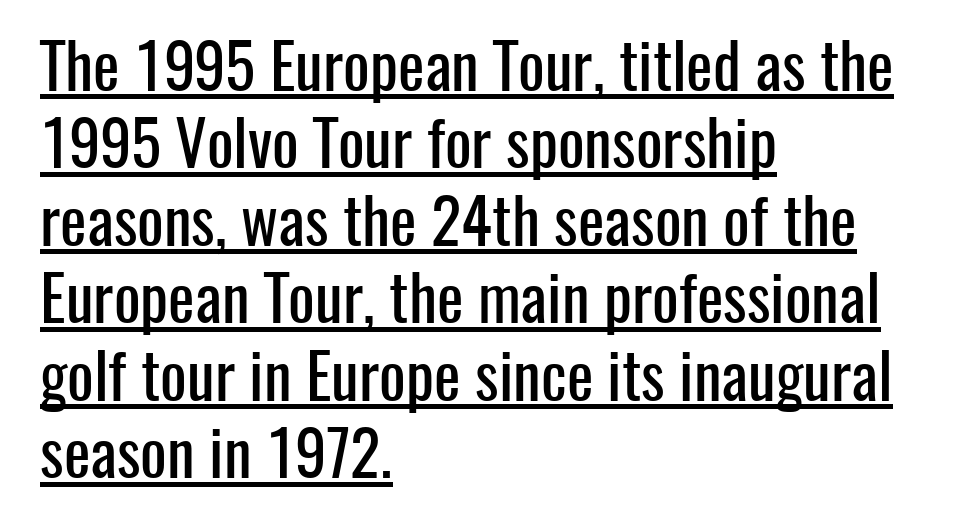
{"serif": "no", "italic": "no", "width": "condensed", "stroke_contrast": "low", "x_height": "medium", "monospaced": "no", "underline": "yes", "align": "left", "line_spacing_ratio": 1.23, "letter_spacing": "normal", "letter_spacing_em": 0.0, "glyph_px": 63}
